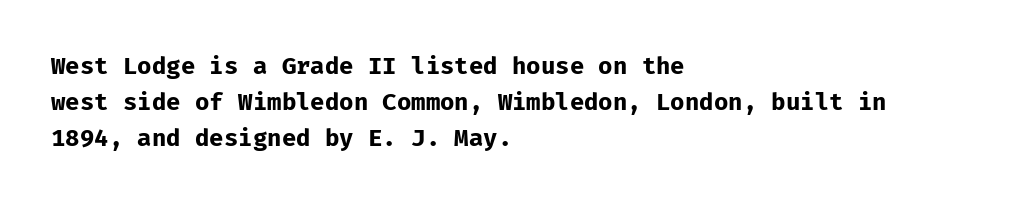
These lines are set flush left with a ragged right edge. Upright lettering throughout. Compared with typical body copy, the letter spacing here is the same. The line-height multiplier appears to be the usual default.
